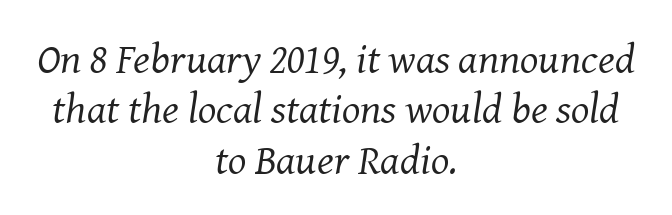
Proportional: the letters do not fall into vertical columns. If you drew a line through each stem, it would be angled. The characters display serif detailing at their extremities. Rule under the text: the space is simply empty. The font is comparable to plain body text, perhaps lighter.
